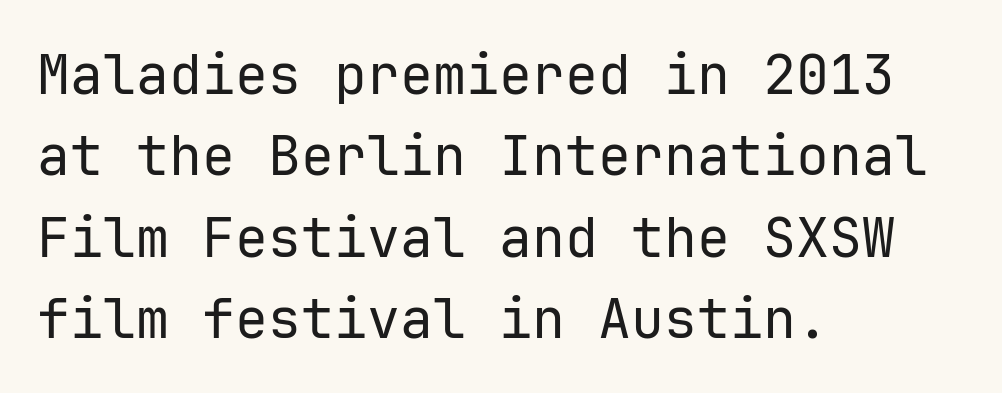
The image shows 55 px regular-weight sans-serif type, upright, monospaced; set left-aligned, normal line spacing (1.48x), normal letter spacing, not underlined; low stroke contrast and a medium x-height.
